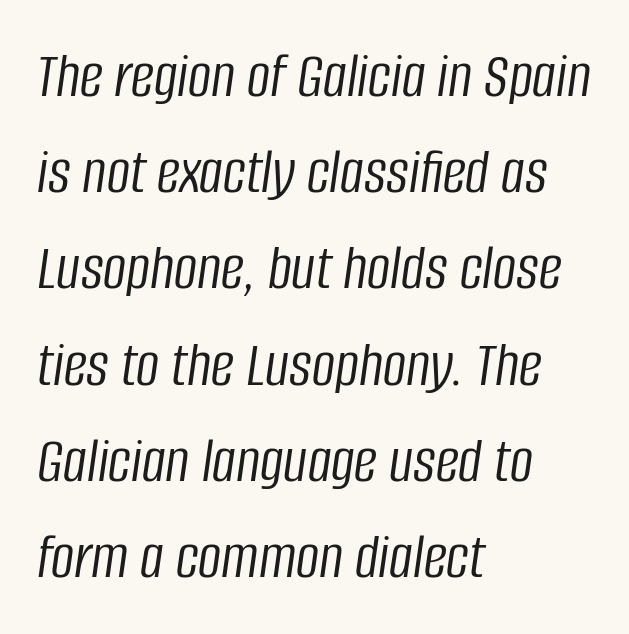
Standard letterfit; no display-style spreading of the glyphs. The space directly below the letters is spotless. This reads as an unemphasized weight, regular at the heaviest. Proportional: the letters do not fall into vertical columns.
